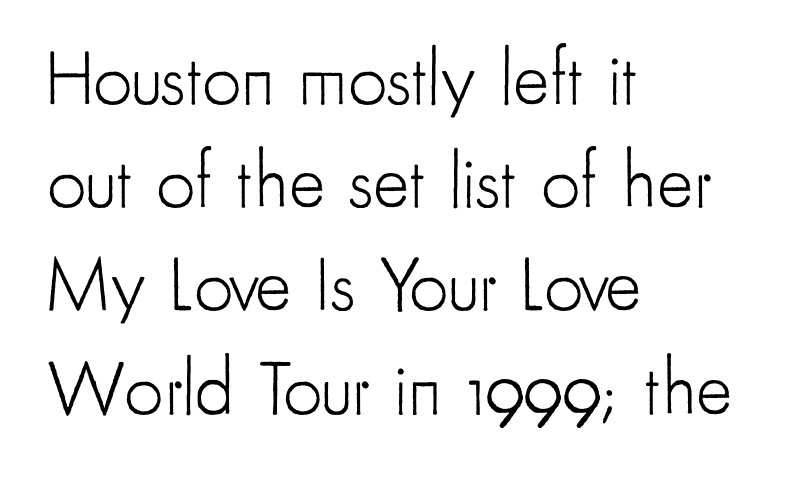
The image shows 77 px light, condensed sans-serif type, upright; set left-aligned, normal line spacing (1.34x), normal letter spacing, not underlined; low stroke contrast and a small x-height.
